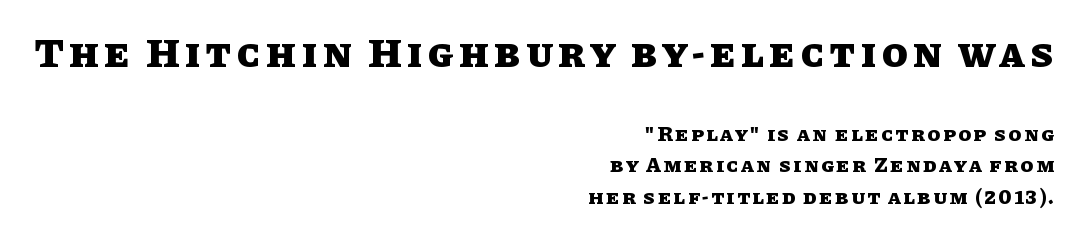
How would I describe the line gaps? Plain and ordinary. The face used here is proportionally spaced, like ordinary book or web type. The specimen reads as upright at a glance. Does the bottom block carry the larger type? No, the top block does. No word sits above an underline. A full-strength bold gives these letters their thick strokes.
